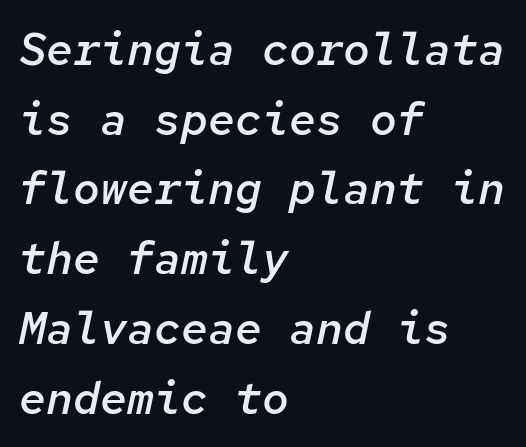
Q: Is the text bold? A: Semi-bold.
Q: Is the text italic (slanted)? A: Yes, it leans right by about 12 degrees.
Q: Is the text underlined? A: No.
Q: How is the paragraph aligned? A: Left-aligned.
Q: Is the spacing between letters normal or unusually wide? A: Normal.
Q: Is the spacing between lines tight, normal or loose? A: Normal.
Q: Width (condensed, normal, or wide)? A: Normal.
Q: Stroke contrast? A: Low.
Q: x-height? A: Medium.
Q: Monospaced? A: Yes.
